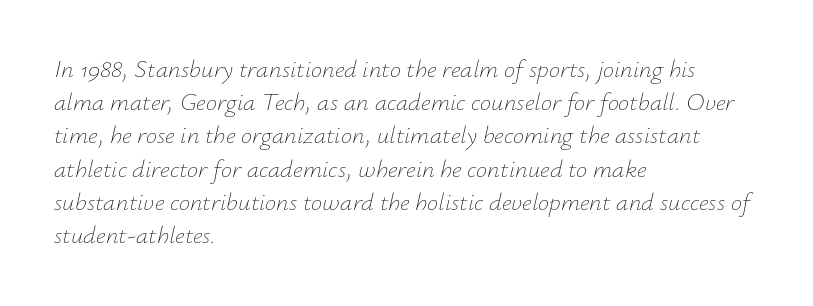
{"italic": "yes", "lean": "right", "slant_degrees": 12, "bold": "no", "underline": "no", "align": "left", "line_spacing": "normal", "line_spacing_ratio": 1.33, "letter_spacing": "normal", "letter_spacing_em": 0.0, "glyph_px": 25}
